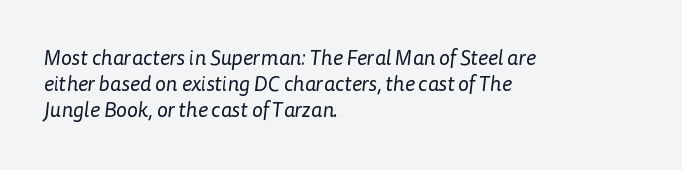
The image shows 21 px text type; set left-aligned, normal line spacing (1.25x), normal letter spacing, not underlined.
